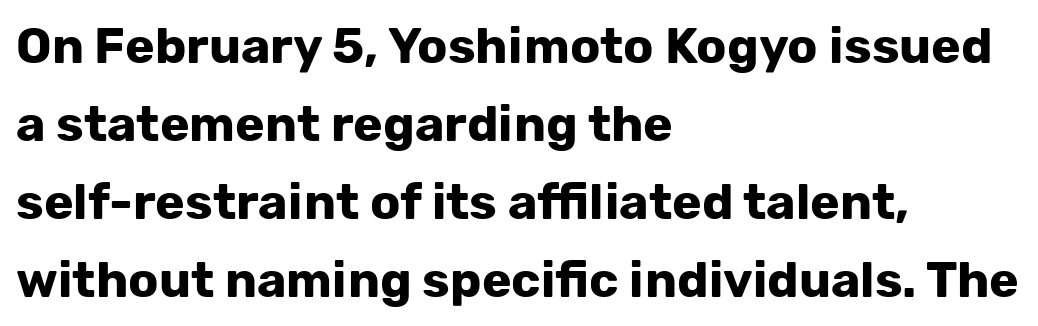
The image shows 50 px bold sans-serif type, upright; set left-aligned, normal line spacing (1.56x), normal letter spacing, not underlined; low stroke contrast and a medium x-height.
